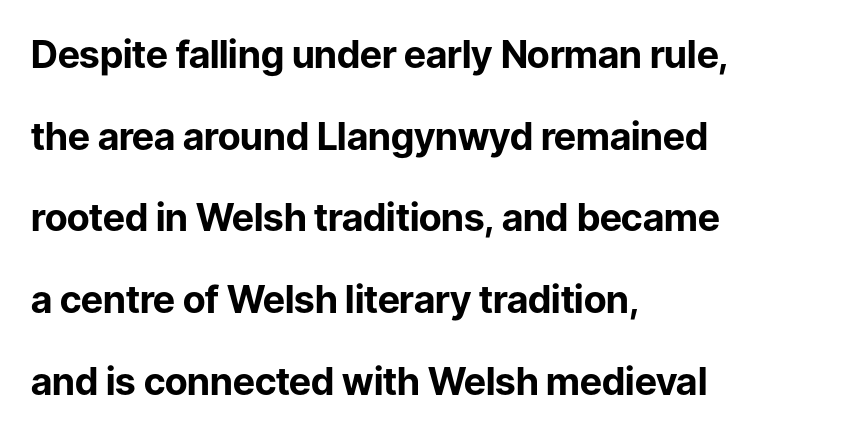
{"serif": "no", "italic": "no", "bold": "yes", "weight": "bold", "width": "normal", "stroke_contrast": "low", "x_height": "medium", "monospaced": "no", "underline": "no", "align": "left", "line_spacing": "loose", "line_spacing_ratio": 2.15, "letter_spacing": "normal", "letter_spacing_em": 0.0, "glyph_px": 38}
